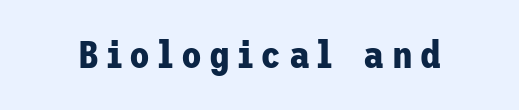
The image shows 38 px bold sans-serif type, upright; set unusually wide letter spacing (+0.2 em), not underlined; low stroke contrast and a medium x-height.
